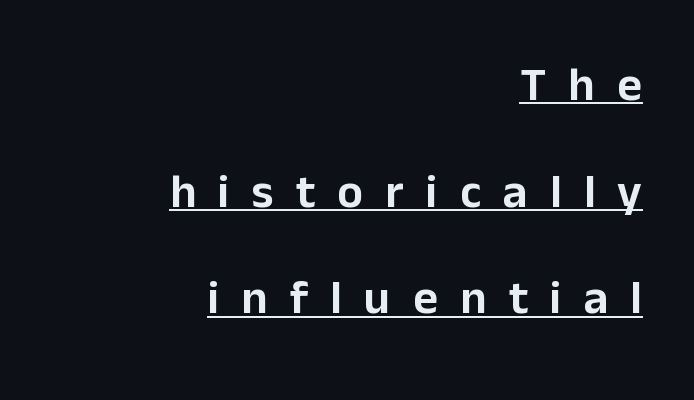
{"serif": "no", "italic": "no", "width": "normal", "stroke_contrast": "low", "x_height": "medium", "monospaced": "no", "underline": "yes", "align": "right", "line_spacing": "loose", "line_spacing_ratio": 2.22, "letter_spacing": "wide", "letter_spacing_em": 0.46, "glyph_px": 48}
